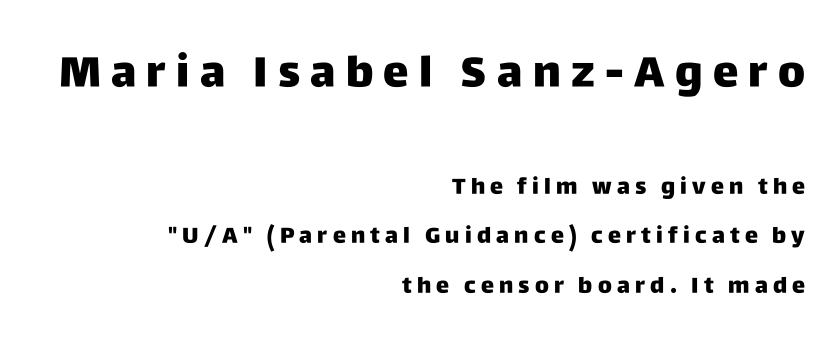
{"serif": "no", "italic": "no", "width": "normal", "stroke_contrast": "low", "x_height": "large", "monospaced": "no", "underline": "no", "align": "right", "line_spacing": "loose", "line_spacing_ratio": 2.26, "letter_spacing": "wide", "letter_spacing_em": 0.24, "larger_block": "first", "size_ratio": 1.95, "glyph_px": 43}
